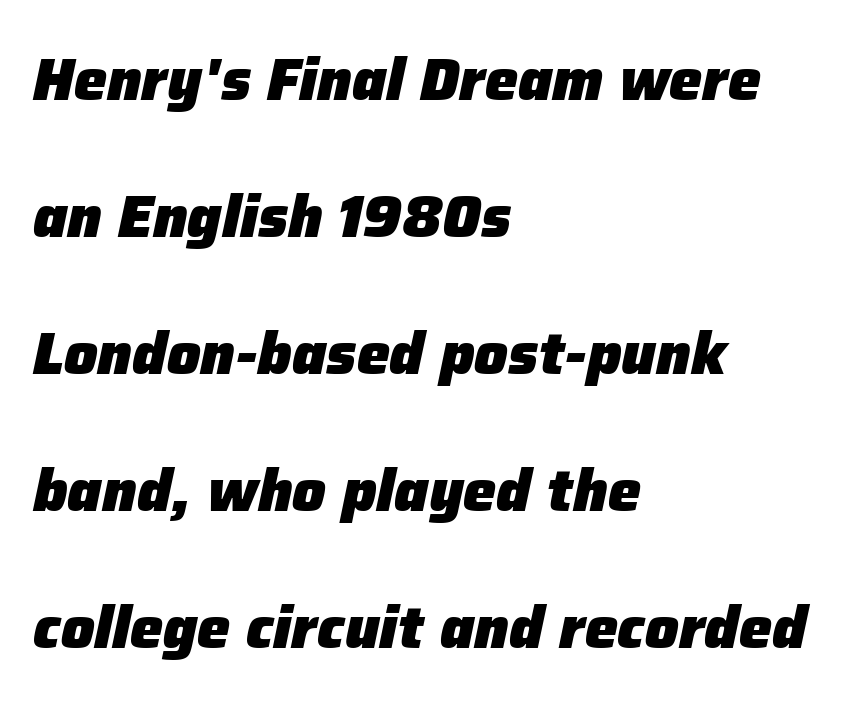
{"italic": "yes", "lean": "right", "slant_degrees": 12, "bold": "yes", "weight": "heavy", "width": "normal", "stroke_contrast": "low", "x_height": "medium", "monospaced": "no", "underline": "no", "align": "left", "line_spacing": "loose", "line_spacing_ratio": 2.32, "letter_spacing": "normal", "letter_spacing_em": 0.0, "glyph_px": 59}
